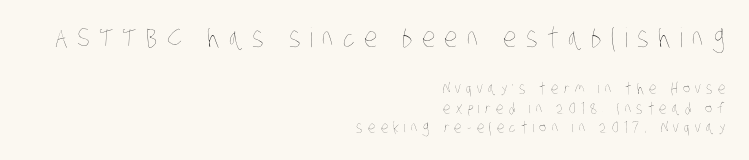
Vertical stems look standard width or narrower in stroke. Compared with a flush-left layout, this one pins lines to the opposite, right side. Is the letter spacing exaggerated? Yes — the characters are pushed far apart. Plain, unruled lines of type.
